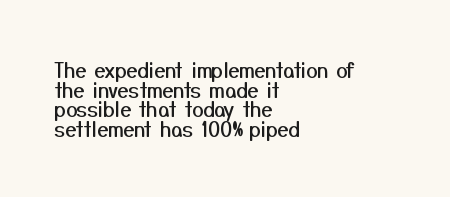
Nobody drew a line under any word here. The letters stand straight up with perfectly vertical stems. The designer dialed line spacing down below the default. The type is set solid horizontally, with unmodified tracking.
